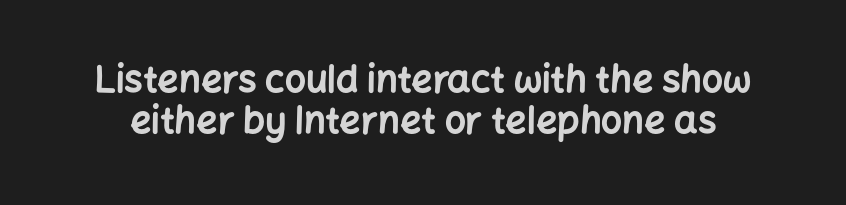
The image shows 37 px bold sans-serif type, upright; set tight line spacing (1.1x), normal letter spacing, not underlined; low stroke contrast and a medium x-height.
